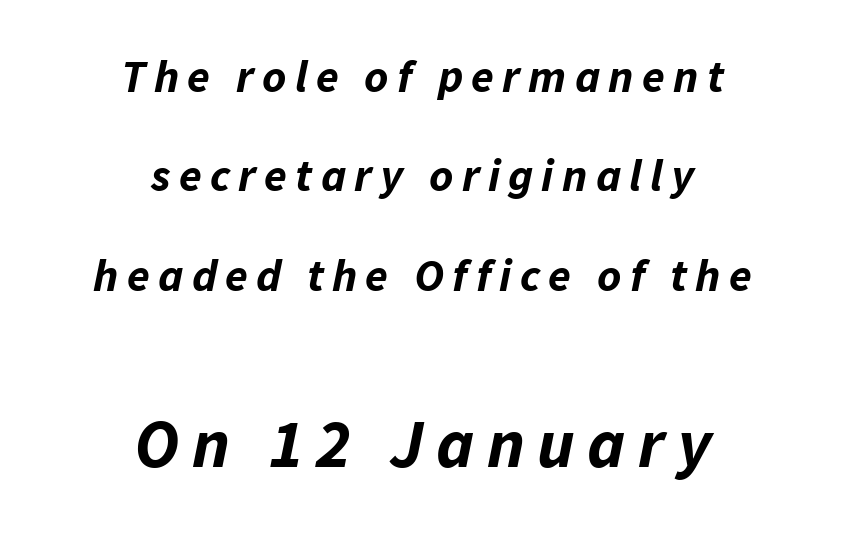
The image shows 69 px bold type, italic (leaning right); set centered, loose line spacing (2.16x), not underlined; the second (bottom) block is 1.5x larger; low stroke contrast and a medium x-height.
